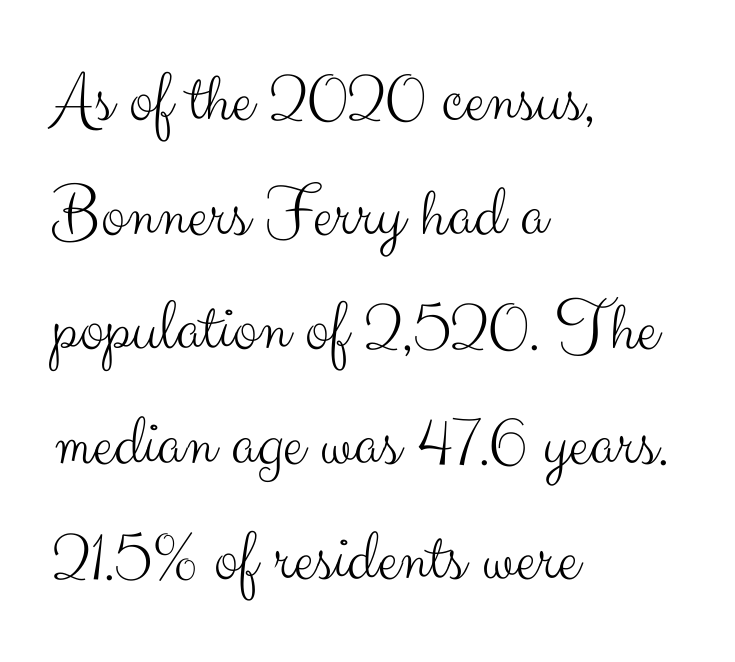
Line beginnings align vertically; line endings do not. Interline gaps are of average width in this sample. Spacing between characters is what you'd get straight out of the box. Note the varied advance widths — an 'i' is clearly narrower than an 'm'. Weight: in the light-to-regular range.
